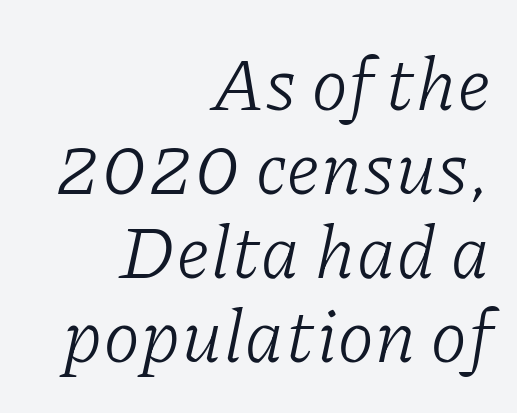
Closely set lines give the paragraph a compact silhouette. The typesetting does not lean heavy: it is not bold. Type style note: has serifs. Lines of text with bare space underneath.
